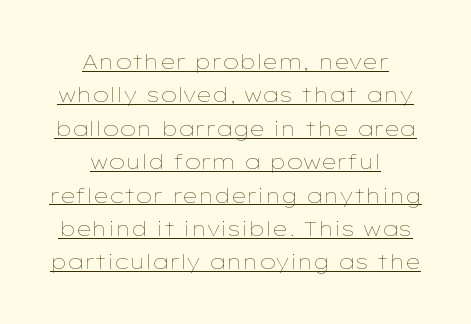
Q: Is the text bold? A: No.
Q: Is the text italic (slanted)? A: No, it is upright.
Q: Is the text underlined? A: Yes.
Q: How is the paragraph aligned? A: Centered.
Q: Is the spacing between letters normal or unusually wide? A: Normal.
Q: Is the spacing between lines tight, normal or loose? A: Normal.
